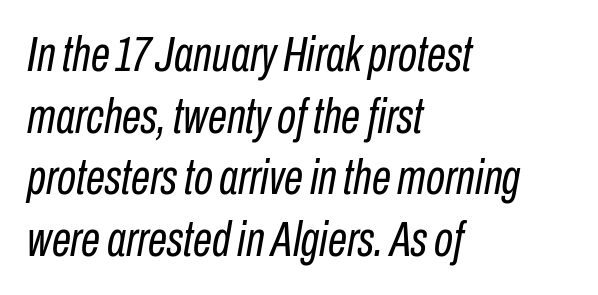
{"italic": "yes", "lean": "right", "slant_degrees": 10, "bold": "no", "weight": "regular", "width": "condensed", "stroke_contrast": "low", "x_height": "medium", "monospaced": "no", "underline": "no", "align": "left", "line_spacing": "normal", "line_spacing_ratio": 1.26, "letter_spacing": "normal", "letter_spacing_em": 0.0, "glyph_px": 49}
